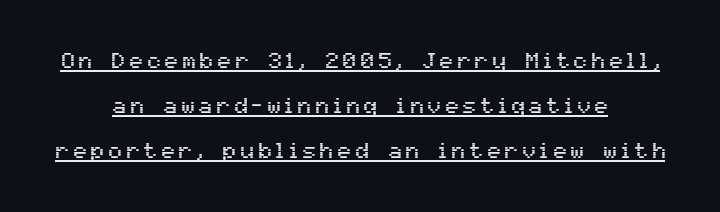
Q: Is the text italic (slanted)? A: No, it is upright.
Q: Is the text underlined? A: Yes.
Q: How is the paragraph aligned? A: Centered.
Q: Is the spacing between letters normal or unusually wide? A: Unusually wide.
Q: Is the spacing between lines tight, normal or loose? A: Loose.
